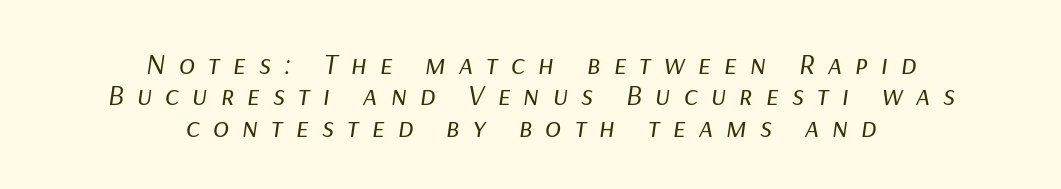
The image shows 30 px regular-weight type, italic (leaning right); set centered, tight line spacing (1.05x), unusually wide letter spacing (+0.43 em), not underlined; low stroke contrast and a medium x-height.
